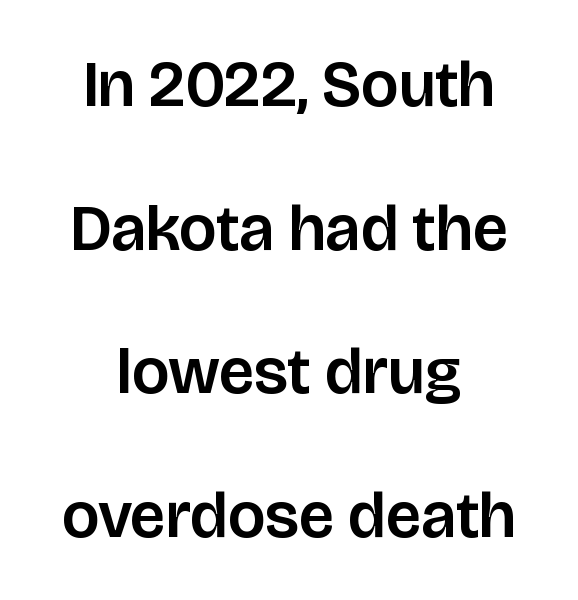
The image shows 65 px sans-serif type, upright; set centered, loose line spacing (2.21x), normal letter spacing, not underlined; low stroke contrast and a large x-height.
